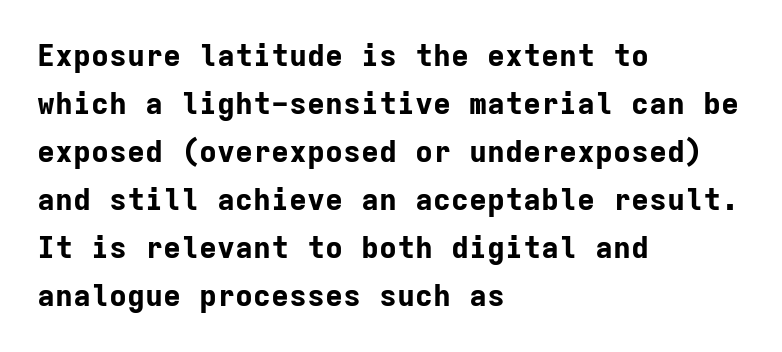
Q: Is the text bold? A: Yes.
Q: Is the text italic (slanted)? A: No, it is upright.
Q: Is the typeface a serif or a sans-serif typeface? A: Sans-serif.
Q: Is the text underlined? A: No.
Q: How is the paragraph aligned? A: Left-aligned.
Q: Is the spacing between letters normal or unusually wide? A: Normal.
Q: Is the spacing between lines tight, normal or loose? A: Normal.
Q: Width (condensed, normal, or wide)? A: Normal.
Q: Stroke contrast? A: Low.
Q: x-height? A: Medium.
Q: Monospaced? A: Yes.
